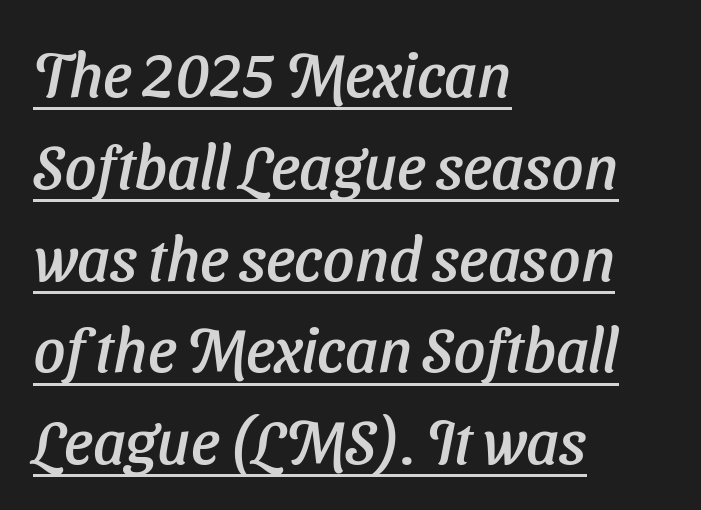
Rows of type keep a routine distance in the vertical direction. Descenders here cross a horizontal rule under the line. Think of a printed novel: that variable character pitch is what you see here. Line beginnings align vertically; line endings do not.
